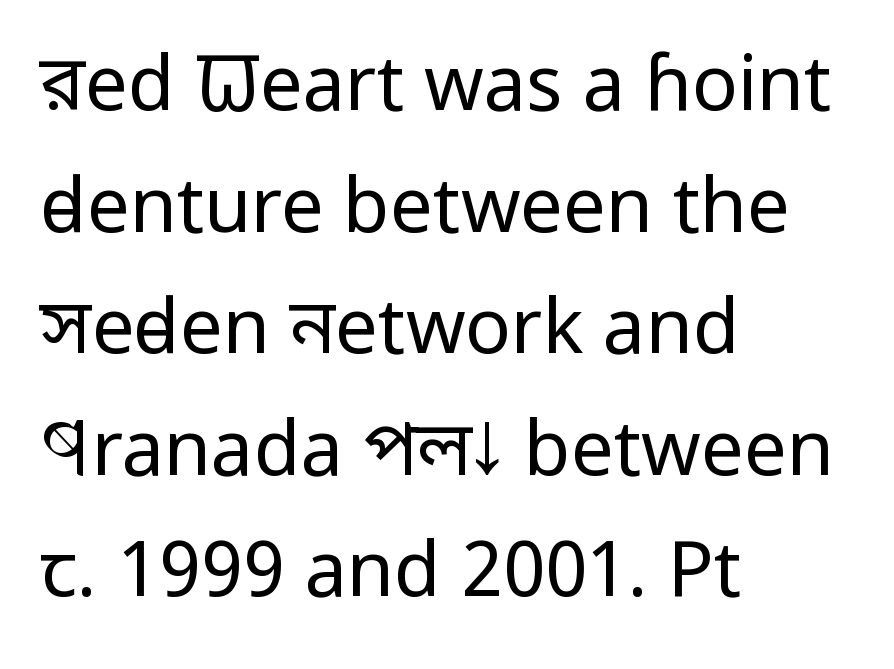
{"serif": "no", "italic": "no", "bold": "no", "weight": "regular", "width": "condensed", "stroke_contrast": "low", "x_height": "large", "monospaced": "no", "underline": "no", "align": "left", "line_spacing": "normal", "line_spacing_ratio": 1.6, "letter_spacing": "normal", "letter_spacing_em": 0.0, "glyph_px": 76}
